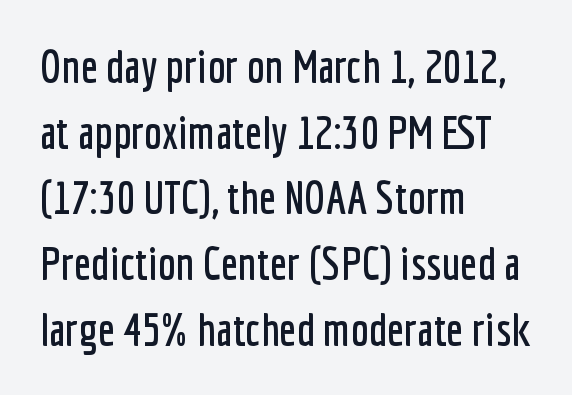
{"serif": "no", "italic": "no", "width": "condensed", "stroke_contrast": "low", "x_height": "medium", "monospaced": "no", "underline": "no", "align": "left", "line_spacing": "normal", "line_spacing_ratio": 1.46, "letter_spacing": "normal", "letter_spacing_em": 0.0, "glyph_px": 45}
